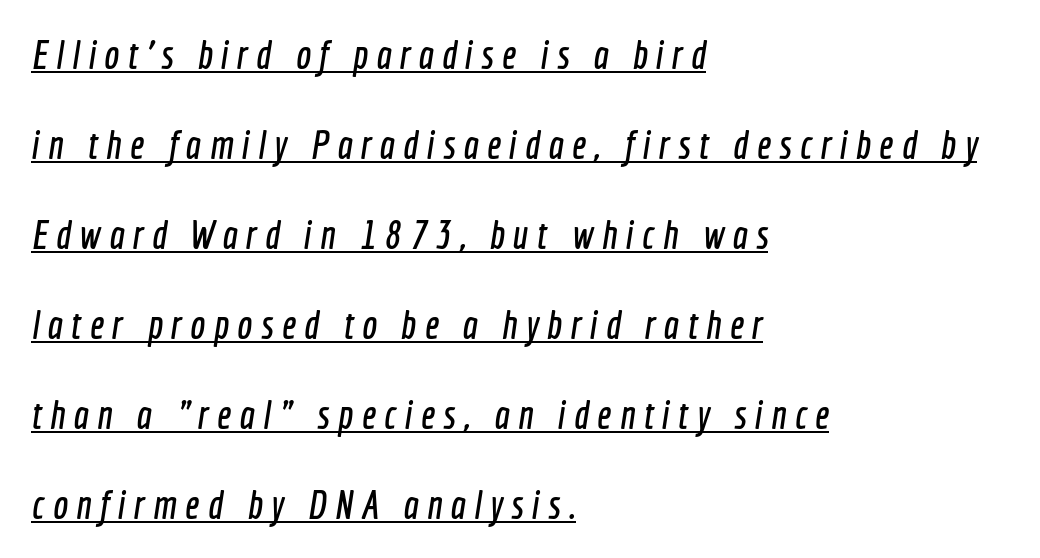
Q: Is the typeface a serif or a sans-serif typeface? A: Sans-serif.
Q: Is the text underlined? A: Yes.
Q: How is the paragraph aligned? A: Left-aligned.
Q: Is the spacing between letters normal or unusually wide? A: Unusually wide.
Q: Is the spacing between lines tight, normal or loose? A: Loose.
Q: Width (condensed, normal, or wide)? A: Condensed.
Q: x-height? A: Medium.
Q: Monospaced? A: No.
